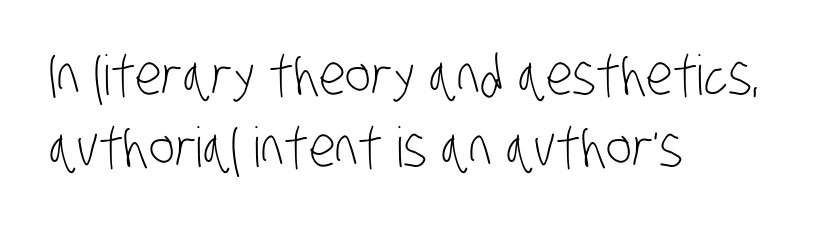
Q: Is the text bold? A: No.
Q: Is the typeface a serif or a sans-serif typeface? A: Sans-serif.
Q: Is the text underlined? A: No.
Q: How is the paragraph aligned? A: Left-aligned.
Q: Is the spacing between letters normal or unusually wide? A: Normal.
Q: Is the spacing between lines tight, normal or loose? A: Normal.
Q: Width (condensed, normal, or wide)? A: Condensed.
Q: Stroke contrast? A: Low.
Q: x-height? A: Large.
Q: Monospaced? A: No.
